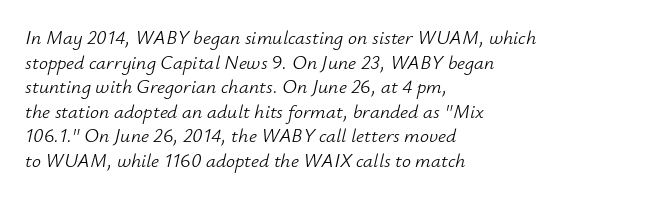
The image shows 20 px text type, italic (leaning right); set left-aligned, line spacing 1.23x, normal letter spacing, not underlined.
